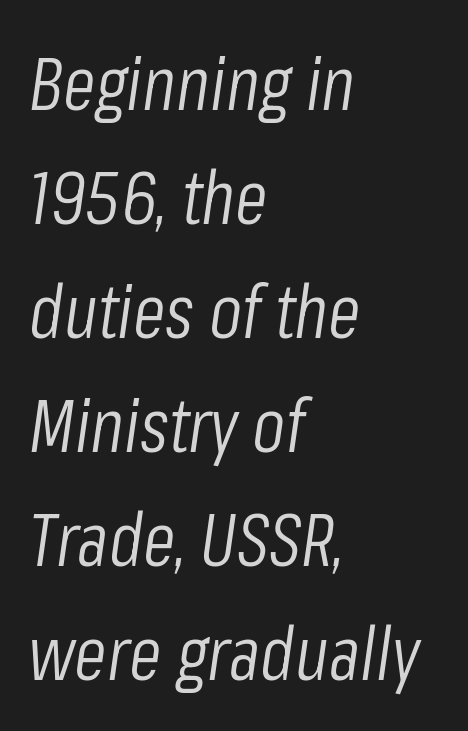
Q: Is the text bold? A: No.
Q: Is the text italic (slanted)? A: Yes, it leans right by about 8 degrees.
Q: Is the text underlined? A: No.
Q: How is the paragraph aligned? A: Left-aligned.
Q: Is the spacing between letters normal or unusually wide? A: Normal.
Q: Is the spacing between lines tight, normal or loose? A: Normal.
Q: Width (condensed, normal, or wide)? A: Condensed.
Q: Stroke contrast? A: Low.
Q: x-height? A: Medium.
Q: Monospaced? A: No.
